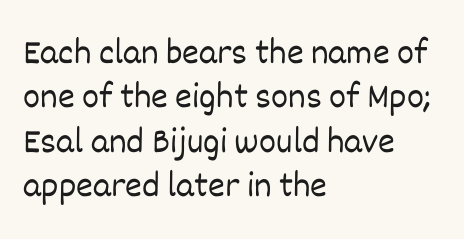
Q: Is the text bold? A: No.
Q: Is the text italic (slanted)? A: No, it is upright.
Q: Is the text underlined? A: No.
Q: How is the paragraph aligned? A: Left-aligned.
Q: Is the spacing between letters normal or unusually wide? A: Normal.
Q: Width (condensed, normal, or wide)? A: Normal.
Q: Stroke contrast? A: Low.
Q: x-height? A: Large.
Q: Monospaced? A: No.
